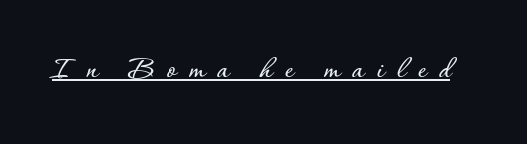
{"width": "normal", "stroke_contrast": "low", "x_height": "small", "monospaced": "no", "underline": "yes", "letter_spacing": "wide", "letter_spacing_em": 0.39, "glyph_px": 32}
